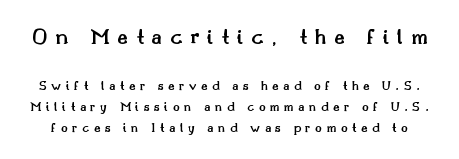
{"italic": "no", "bold": "semi", "underline": "no", "line_spacing": "normal", "line_spacing_ratio": 1.5, "letter_spacing": "wide", "letter_spacing_em": 0.32, "larger_block": "first", "size_ratio": 1.71, "glyph_px": 24}
